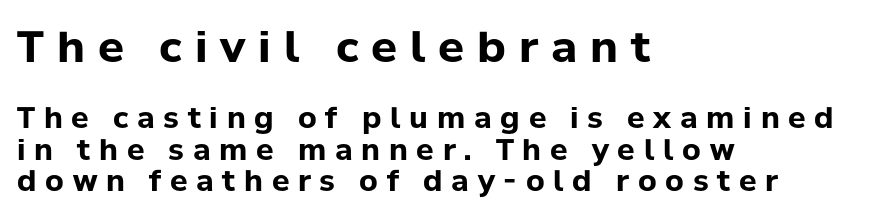
Q: Is the text bold? A: Yes.
Q: Is the text italic (slanted)? A: No, it is upright.
Q: Is the typeface a serif or a sans-serif typeface? A: Sans-serif.
Q: Is the text underlined? A: No.
Q: How is the paragraph aligned? A: Left-aligned.
Q: Is the spacing between letters normal or unusually wide? A: Unusually wide.
Q: Is the spacing between lines tight, normal or loose? A: Tight.
Q: Which block of text is set in a larger size, the first (top) or the second (bottom)? A: The first (top) one.
Q: Width (condensed, normal, or wide)? A: Normal.
Q: Stroke contrast? A: Low.
Q: x-height? A: Medium.
Q: Monospaced? A: No.
